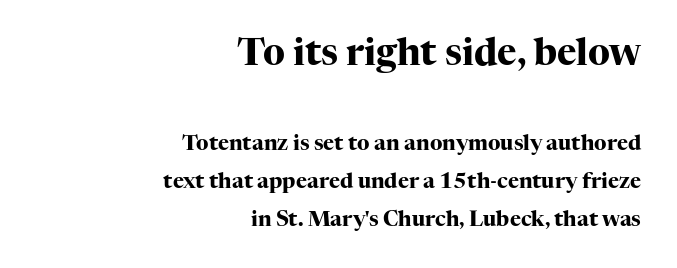
{"serif": "yes", "italic": "no", "bold": "yes", "weight": "heavy", "width": "normal", "stroke_contrast": "high", "x_height": "medium", "monospaced": "no", "underline": "no", "align": "right", "line_spacing_ratio": 1.82, "letter_spacing": "normal", "letter_spacing_em": 0.0, "larger_block": "first", "size_ratio": 1.76, "glyph_px": 37}
